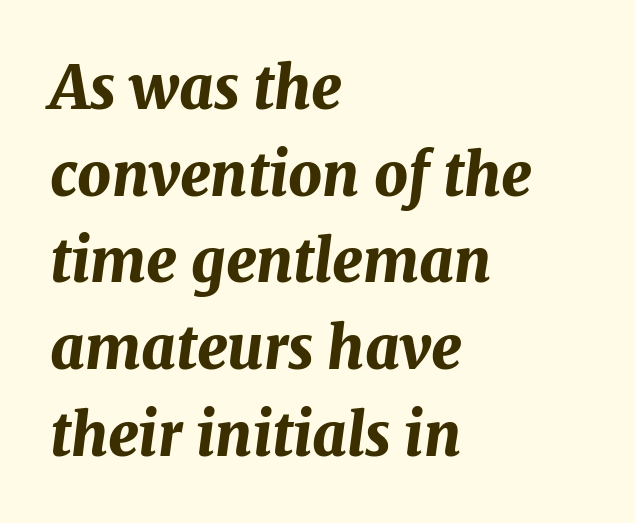
Q: Is the text bold? A: Yes.
Q: Is the text italic (slanted)? A: Yes, it leans right by about 7 degrees.
Q: Is the text underlined? A: No.
Q: How is the paragraph aligned? A: Left-aligned.
Q: Is the spacing between letters normal or unusually wide? A: Normal.
Q: Is the spacing between lines tight, normal or loose? A: Normal.
Q: Width (condensed, normal, or wide)? A: Normal.
Q: Stroke contrast? A: Medium.
Q: x-height? A: Medium.
Q: Monospaced? A: No.
